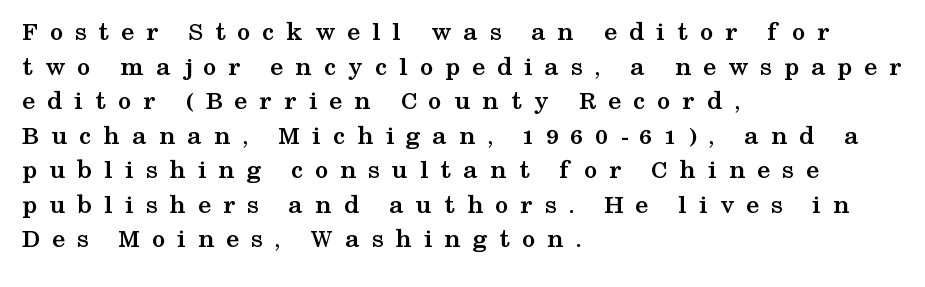
The image shows 27 px bold type, upright; set left-aligned, normal line spacing (1.28x), unusually wide letter spacing (+0.44 em), not underlined.
